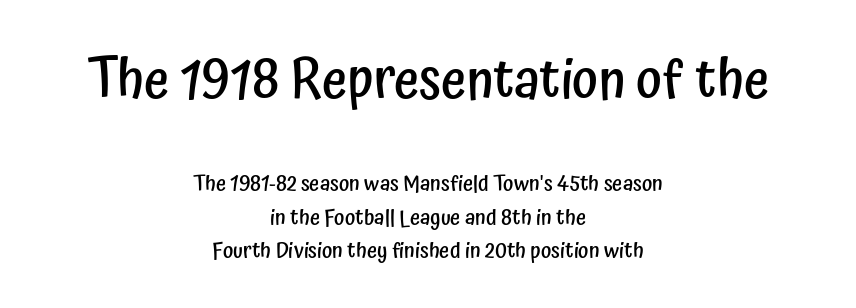
The image shows 55 px semibold, condensed sans-serif type, upright; set centered, normal line spacing (1.54x), normal letter spacing, not underlined; the first (top) block is 2.5x larger; low stroke contrast and a medium x-height.
